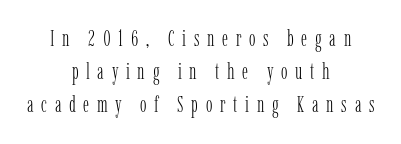
Q: Is the text bold? A: No.
Q: Is the text italic (slanted)? A: No, it is upright.
Q: Is the text underlined? A: No.
Q: How is the paragraph aligned? A: Centered.
Q: Is the spacing between letters normal or unusually wide? A: Unusually wide.
Q: Is the spacing between lines tight, normal or loose? A: Normal.
